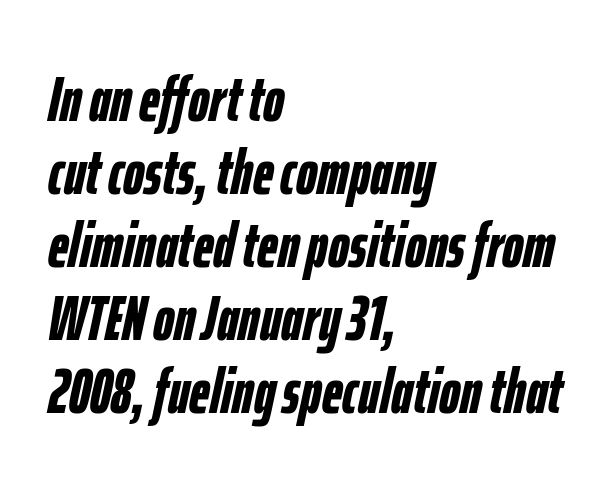
Q: Is the text bold? A: Yes.
Q: Is the text italic (slanted)? A: Yes, it leans right by about 12 degrees.
Q: Is the text underlined? A: No.
Q: How is the paragraph aligned? A: Left-aligned.
Q: Is the spacing between letters normal or unusually wide? A: Normal.
Q: Is the spacing between lines tight, normal or loose? A: Tight.
Q: Width (condensed, normal, or wide)? A: Condensed.
Q: Stroke contrast? A: Low.
Q: x-height? A: Medium.
Q: Monospaced? A: No.
